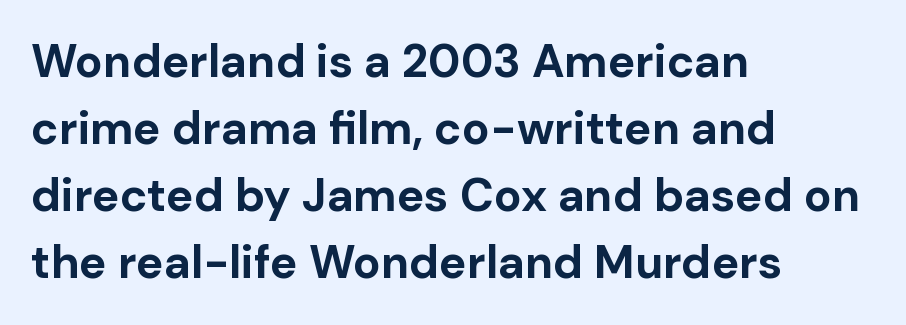
The image shows 46 px bold sans-serif type, upright; set left-aligned, normal line spacing (1.46x), normal letter spacing, not underlined; low stroke contrast and a medium x-height.
